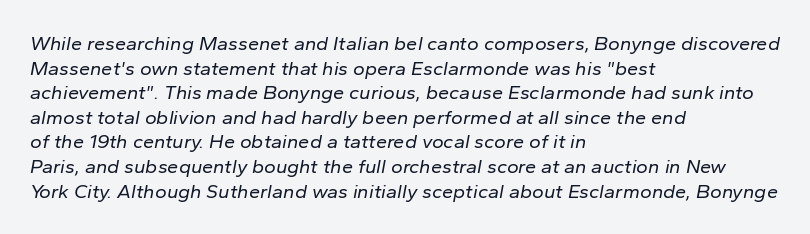
This sample uses plain, unmodified letter spacing. A student would call this left alignment; a typographer would say flush left, rag right. The zone under the glyphs is completely vacant. The font's italic variant was chosen for this text. Counters stay open thanks to moderate or lighter strokes.
